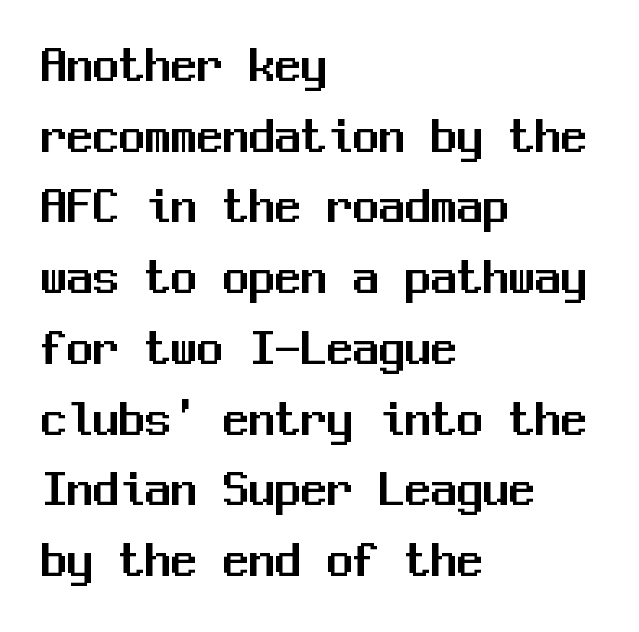
The foot of each line stays bare and open. The face used here is monospaced, like something from a code editor. Baseline-to-baseline distance is the conventional proportion of letter height. Posture: straight, roman, zero tilt. Short note: letters normally spaced.
